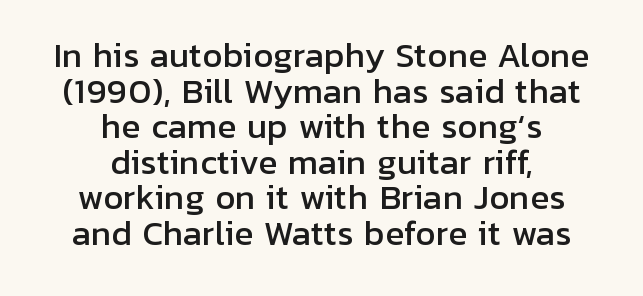
The image shows 32 px sans-serif type, upright; set centered, tight line spacing (1.11x), normal letter spacing, not underlined; low stroke contrast and a medium x-height.
